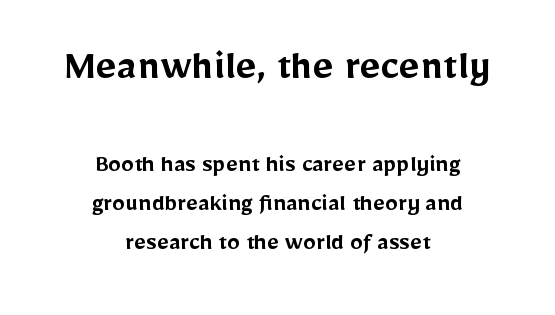
How would I describe the line gaps? Plain and ordinary. The letters sit at their default tracking, neither squeezed nor spread. Posture: vertical. A fair bit of extra ink — the face is semibold, not bold. Each letter keeps its own natural width here, so spacing adapts to shape.
